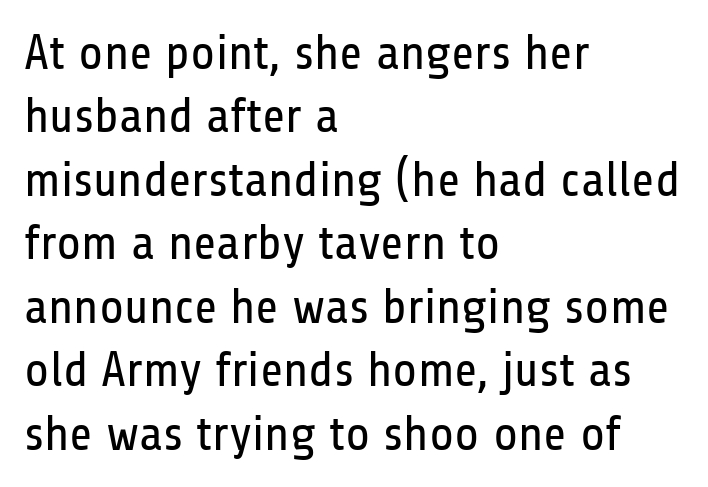
Looks like regular typesetting: each glyph gets only the width it needs. Only glyphs here, with clear space below each row. Summary of vertical rhythm: regular, with standard interline spacing. This sample uses plain, unmodified letter spacing. The letters carry no serifs — their stems end cleanly without finishing strokes. Characters remain perfectly vertical along every line.
